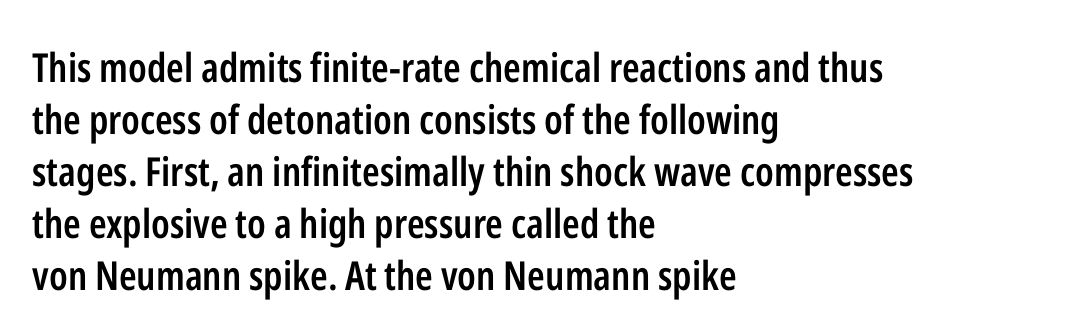
Is this a fixed-width face? No — the glyphs have proportional, varying widths. Tracking here is standard; glyphs follow each other at the usual distance. A semibold gives these letters moderate extra thickness, short of bold. Horizontal bands of white between lines are of average thickness. One-word summary of the alignment: left.
